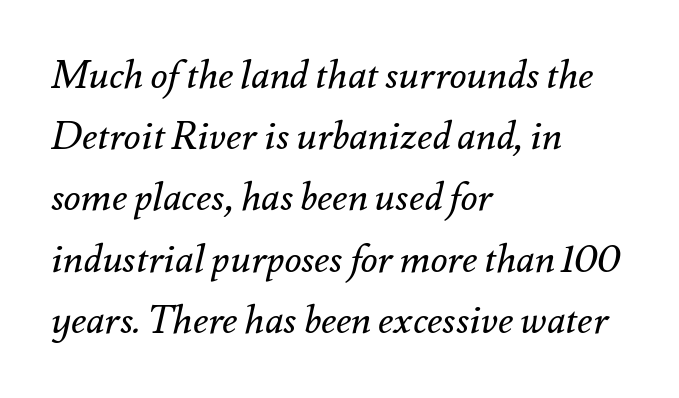
Look at the tracking — it's just the regular setting, nothing added. Each letter keeps its own natural width here, so spacing adapts to shape. The rendering applies a slant to the glyphs. Weight: not bold — regular or lighter. If you measured baseline to baseline, you'd find a middling distance.
